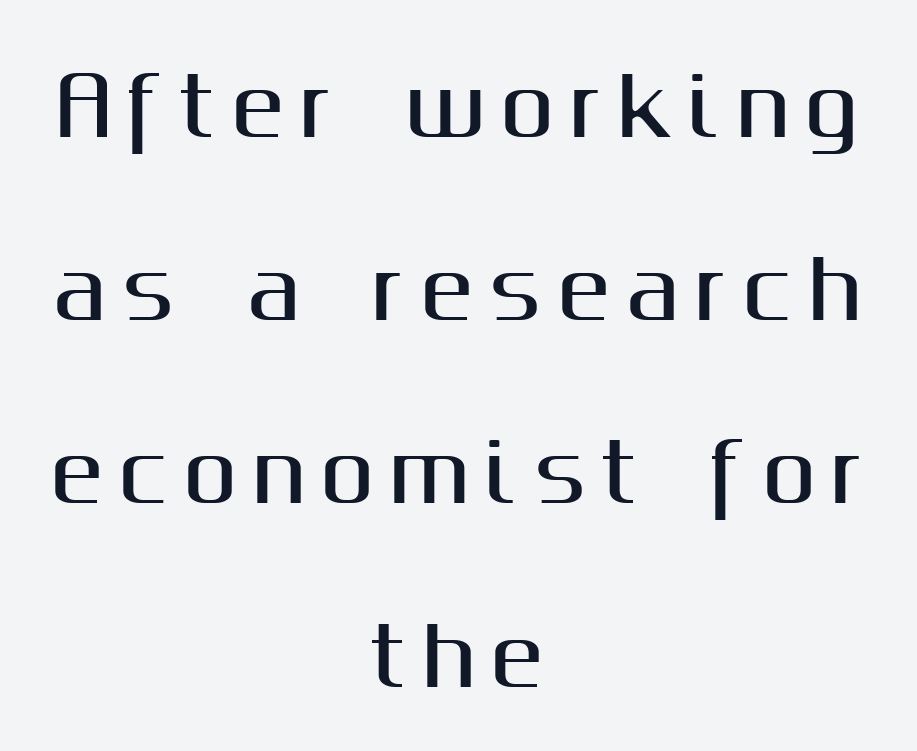
Q: Is the text italic (slanted)? A: No, it is upright.
Q: Is the typeface a serif or a sans-serif typeface? A: Sans-serif.
Q: Is the text underlined? A: No.
Q: How is the paragraph aligned? A: Centered.
Q: Is the spacing between lines tight, normal or loose? A: Loose.
Q: Width (condensed, normal, or wide)? A: Normal.
Q: Stroke contrast? A: Medium.
Q: x-height? A: Medium.
Q: Monospaced? A: No.
